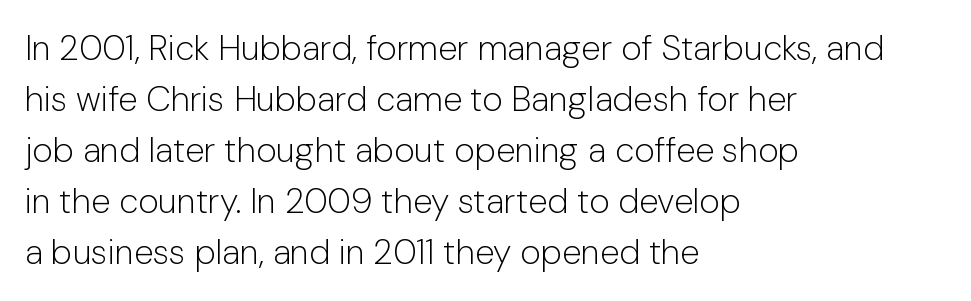
Q: Is the text bold? A: No.
Q: Is the text italic (slanted)? A: No, it is upright.
Q: Is the typeface a serif or a sans-serif typeface? A: Sans-serif.
Q: Is the text underlined? A: No.
Q: How is the paragraph aligned? A: Left-aligned.
Q: Is the spacing between letters normal or unusually wide? A: Normal.
Q: Is the spacing between lines tight, normal or loose? A: Normal.
Q: Width (condensed, normal, or wide)? A: Normal.
Q: Stroke contrast? A: Low.
Q: x-height? A: Medium.
Q: Monospaced? A: No.
